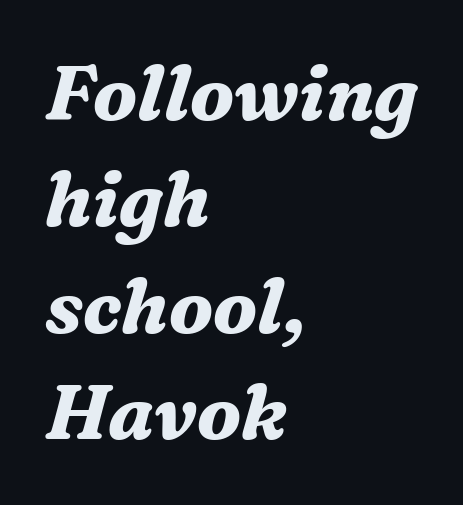
Q: Is the text bold? A: Yes.
Q: Is the text italic (slanted)? A: Yes, it leans right by about 16 degrees.
Q: Is the typeface a serif or a sans-serif typeface? A: Serif.
Q: Is the text underlined? A: No.
Q: How is the paragraph aligned? A: Left-aligned.
Q: Is the spacing between letters normal or unusually wide? A: Normal.
Q: Is the spacing between lines tight, normal or loose? A: Normal.
Q: Width (condensed, normal, or wide)? A: Normal.
Q: Stroke contrast? A: Medium.
Q: x-height? A: Medium.
Q: Monospaced? A: No.
